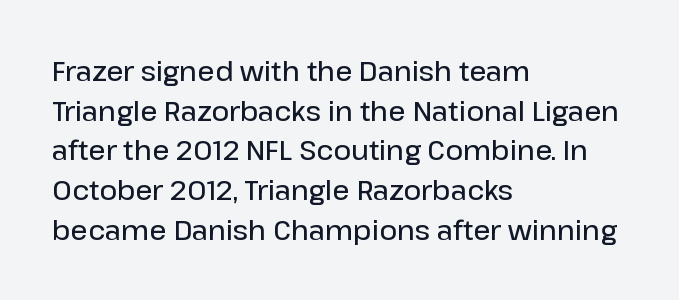
The image shows 27 px text type, upright; set left-aligned, normal line spacing (1.47x), normal letter spacing, not underlined.
